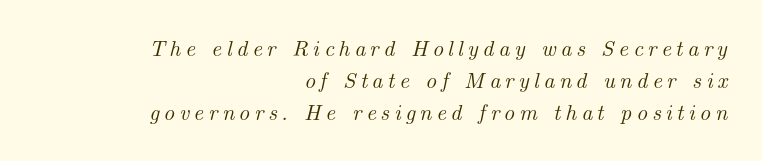
Posture: slanted. The baseline area is clear. Alignment: flush right. Substantial extra tracking has been applied to these lines. These lines sit exactly where default settings would place them.
